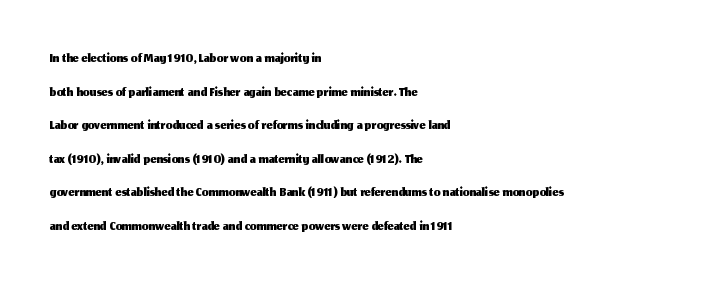
The image shows 21 px text type, upright; set left-aligned, normal line spacing (1.6x), normal letter spacing, not underlined.
